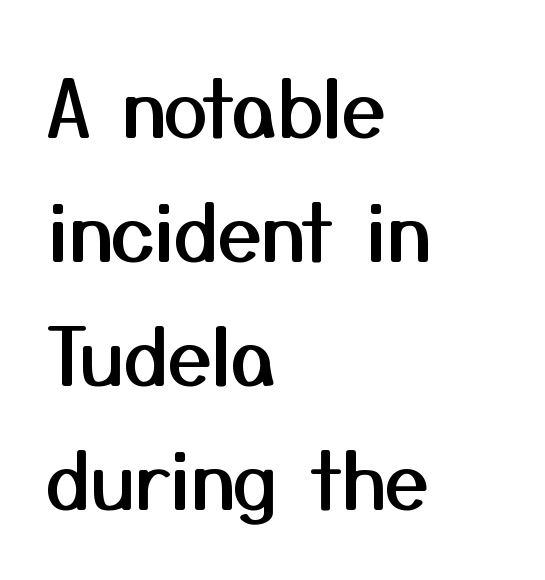
Posture: upright roman. Tracking value appears to be zero — textbook default spacing. The setting favours the left margin, as ordinary paragraphs usually do. Serif or sans? Sans — the stroke terminals are bare. A typesetter would call this proportional, since set widths differ per character. The leading is moderate, giving the passage an even texture.
